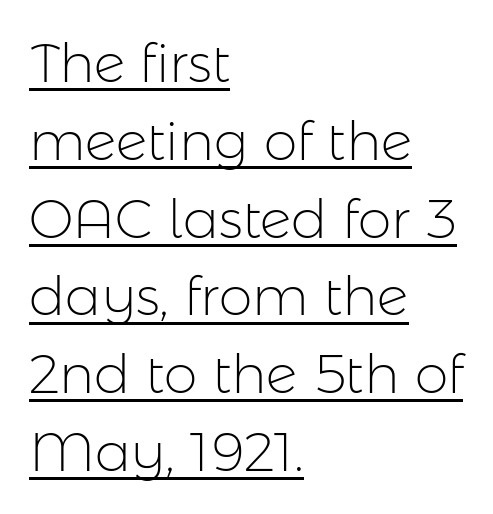
The image shows 54 px light sans-serif type, upright; set left-aligned, normal line spacing (1.44x), normal letter spacing, underlined; low stroke contrast and a medium x-height.
